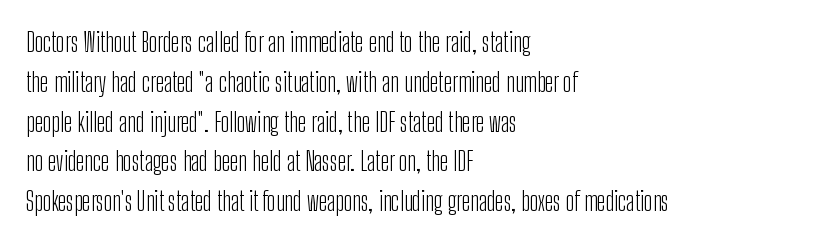
Nobody touched the tracking dial on this one. Line starts are locked; line ends wander. The block of text has a typical density, with ordinary space between rows. The glyphs are unaccompanied by any horizontal stroke below them. Notice how the stems are strictly vertical — no italics here. These glyphs show unthickened strokes, regular width or finer.
